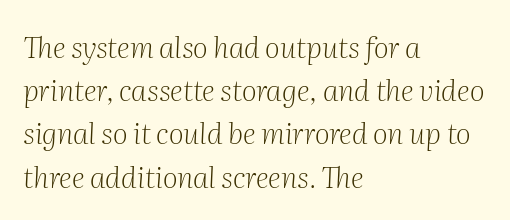
Q: Is the text bold? A: No.
Q: Is the text italic (slanted)? A: Yes, it leans right by about 2 degrees.
Q: Is the typeface a serif or a sans-serif typeface? A: Serif.
Q: Is the text underlined? A: No.
Q: How is the paragraph aligned? A: Left-aligned.
Q: Is the spacing between letters normal or unusually wide? A: Normal.
Q: Is the spacing between lines tight, normal or loose? A: Normal.
Q: Width (condensed, normal, or wide)? A: Normal.
Q: Stroke contrast? A: Medium.
Q: x-height? A: Medium.
Q: Monospaced? A: No.
